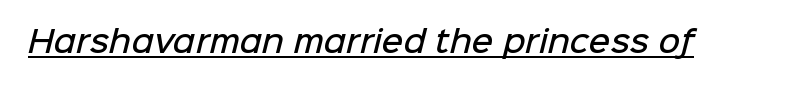
{"serif": "no", "bold": "semi", "weight": "semibold", "width": "normal", "stroke_contrast": "low", "x_height": "medium", "monospaced": "no", "underline": "yes", "letter_spacing": "normal", "letter_spacing_em": 0.0, "glyph_px": 30}
